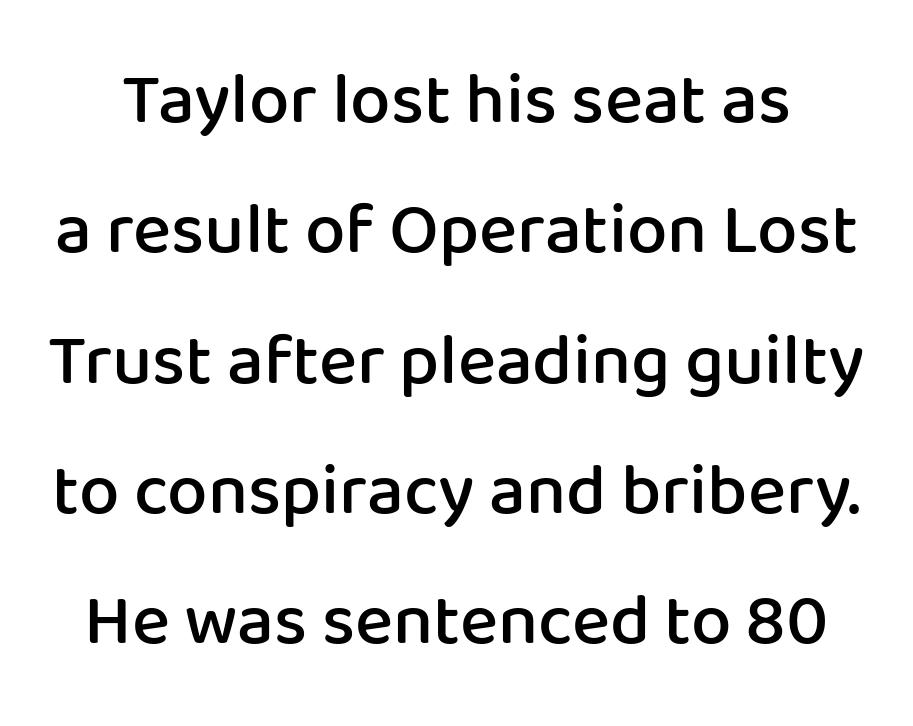
Q: Is the text bold? A: Semi-bold.
Q: Is the text italic (slanted)? A: No, it is upright.
Q: Is the typeface a serif or a sans-serif typeface? A: Sans-serif.
Q: Is the text underlined? A: No.
Q: Is the spacing between letters normal or unusually wide? A: Normal.
Q: Width (condensed, normal, or wide)? A: Normal.
Q: Stroke contrast? A: Low.
Q: x-height? A: Medium.
Q: Monospaced? A: No.
